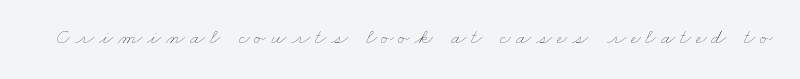
{"bold": "no", "underline": "no", "letter_spacing": "wide", "letter_spacing_em": 0.21, "glyph_px": 22}
